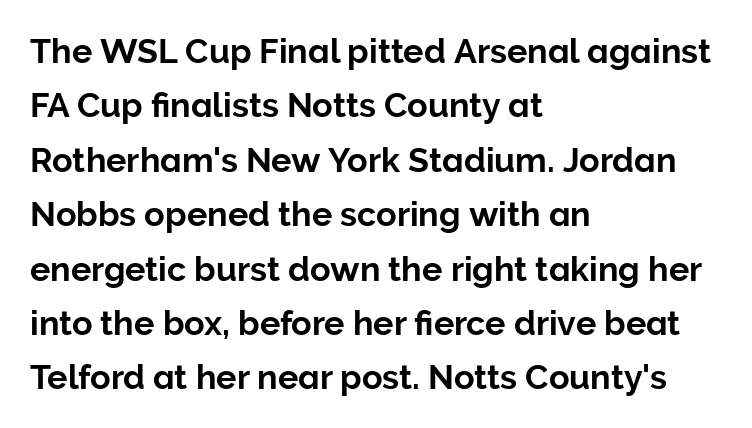
{"serif": "no", "italic": "no", "width": "normal", "stroke_contrast": "low", "x_height": "medium", "monospaced": "no", "underline": "no", "align": "left", "line_spacing": "normal", "line_spacing_ratio": 1.6, "letter_spacing": "normal", "letter_spacing_em": 0.0, "glyph_px": 34}
